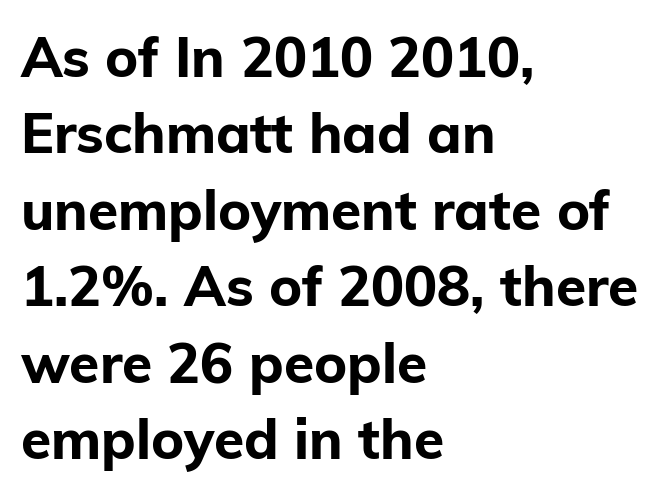
{"serif": "no", "italic": "no", "bold": "yes", "weight": "bold", "width": "normal", "stroke_contrast": "low", "x_height": "medium", "monospaced": "no", "underline": "no", "align": "left", "line_spacing": "normal", "line_spacing_ratio": 1.39, "letter_spacing": "normal", "letter_spacing_em": 0.0, "glyph_px": 55}
